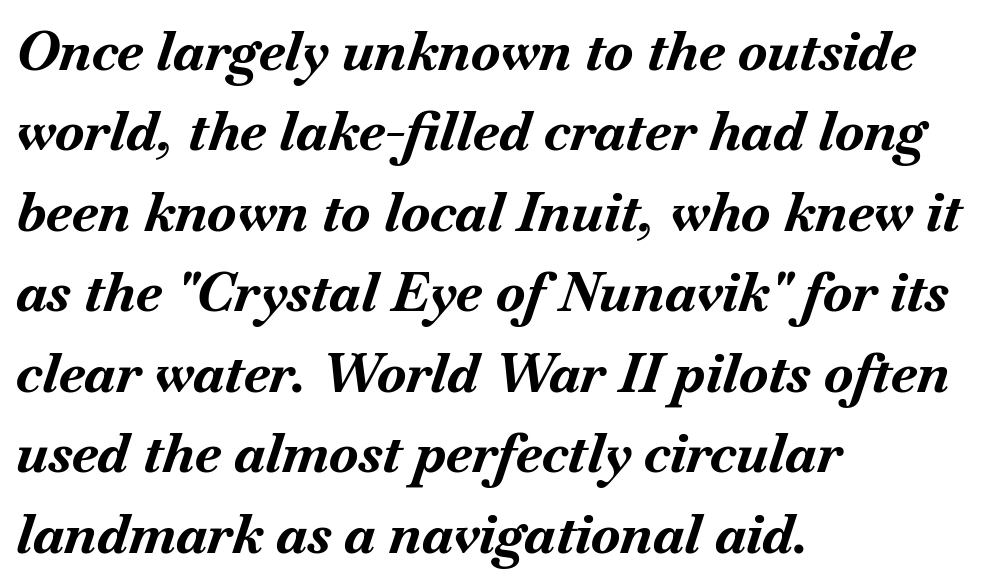
The image shows 54 px bold type, italic (leaning right); set left-aligned, normal line spacing (1.49x), normal letter spacing, not underlined; medium stroke contrast and a small x-height.
